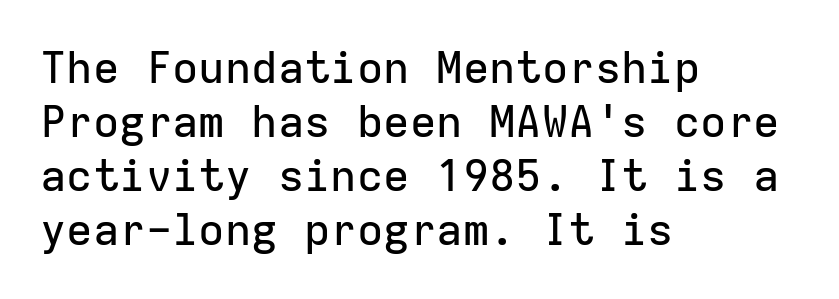
{"serif": "no", "italic": "no", "width": "normal", "stroke_contrast": "low", "x_height": "medium", "monospaced": "yes", "underline": "no", "align": "left", "line_spacing_ratio": 1.23, "letter_spacing": "normal", "letter_spacing_em": 0.0, "glyph_px": 44}
